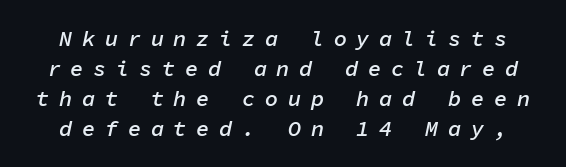
The image shows 22 px text type, italic (leaning right); set normal line spacing (1.37x), unusually wide letter spacing (+0.44 em), not underlined.
